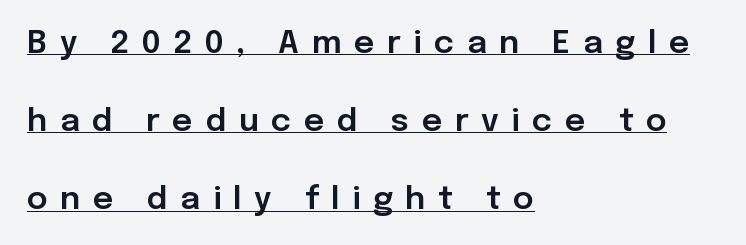
The image shows 32 px sans-serif type, upright; set left-aligned, loose line spacing (2.44x), unusually wide letter spacing (+0.39 em), underlined; low stroke contrast and a medium x-height.
